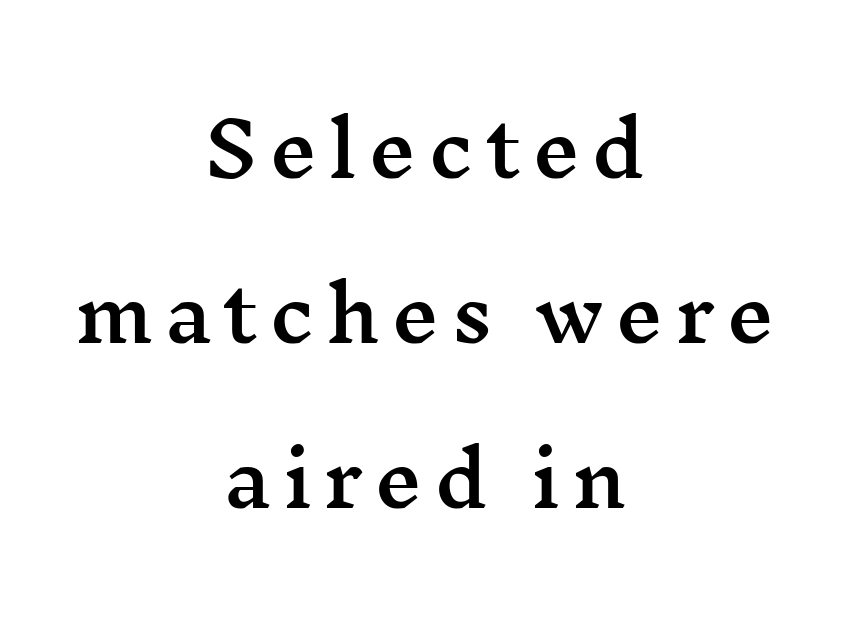
Rows of type keep a wide berth in the vertical direction. A typesetter would call this proportional, since set widths differ per character. Posture: upright roman. A serif font was chosen for this passage.
